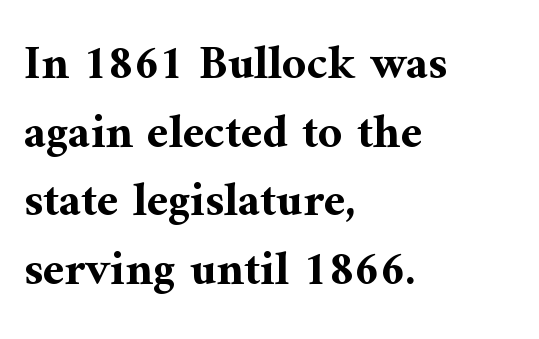
The image shows 48 px bold serif type, upright; set left-aligned, normal line spacing (1.43x), normal letter spacing, not underlined; medium stroke contrast and a medium x-height.
